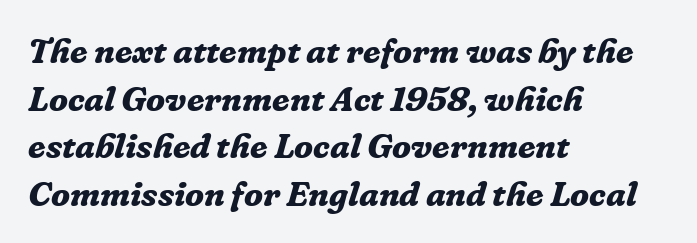
The image shows 35 px bold serif type, italic (leaning right); set left-aligned, normal line spacing (1.36x), normal letter spacing, not underlined; low stroke contrast and a medium x-height.
